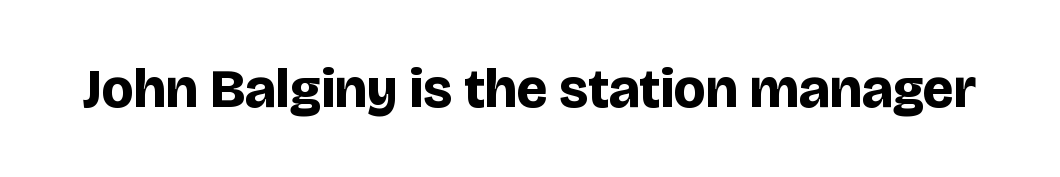
{"serif": "no", "italic": "no", "bold": "yes", "weight": "bold", "width": "normal", "stroke_contrast": "low", "x_height": "large", "monospaced": "no", "underline": "no", "letter_spacing": "normal", "letter_spacing_em": 0.0, "glyph_px": 55}
